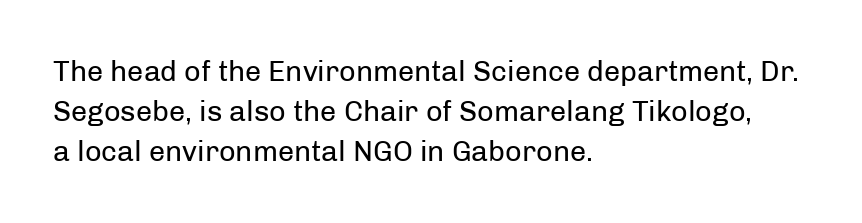
The glyphs in this specimen are sans serif. Here the designer chose a conventional face with non-uniform glyph widths. Stroke mass is kept to a normal reading level or below. The passage shown has conventional tracking throughout. Decoration check: the copy has no underline.
